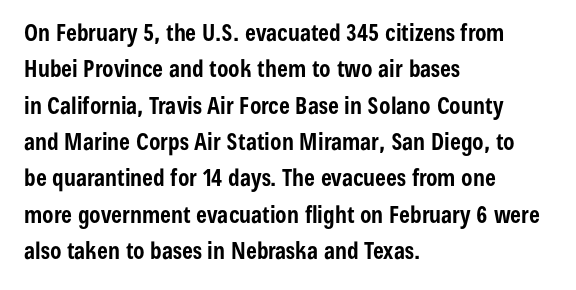
Q: Is the text bold? A: Yes.
Q: Is the text italic (slanted)? A: No, it is upright.
Q: Is the text underlined? A: No.
Q: How is the paragraph aligned? A: Left-aligned.
Q: Is the spacing between letters normal or unusually wide? A: Normal.
Q: Is the spacing between lines tight, normal or loose? A: Normal.
